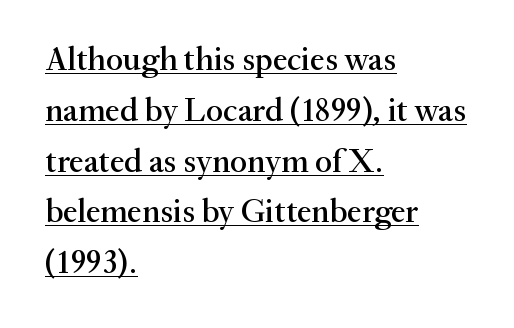
{"serif": "yes", "italic": "no", "width": "normal", "stroke_contrast": "medium", "x_height": "small", "monospaced": "no", "underline": "yes", "align": "left", "line_spacing": "normal", "line_spacing_ratio": 1.54, "letter_spacing": "normal", "letter_spacing_em": 0.0, "glyph_px": 33}
